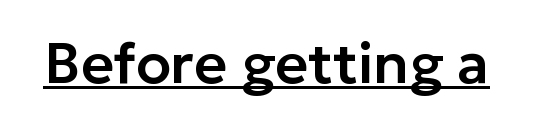
Q: Is the text italic (slanted)? A: No, it is upright.
Q: Is the typeface a serif or a sans-serif typeface? A: Sans-serif.
Q: Is the text underlined? A: Yes.
Q: Is the spacing between letters normal or unusually wide? A: Normal.
Q: Width (condensed, normal, or wide)? A: Normal.
Q: Stroke contrast? A: Low.
Q: x-height? A: Medium.
Q: Monospaced? A: No.
